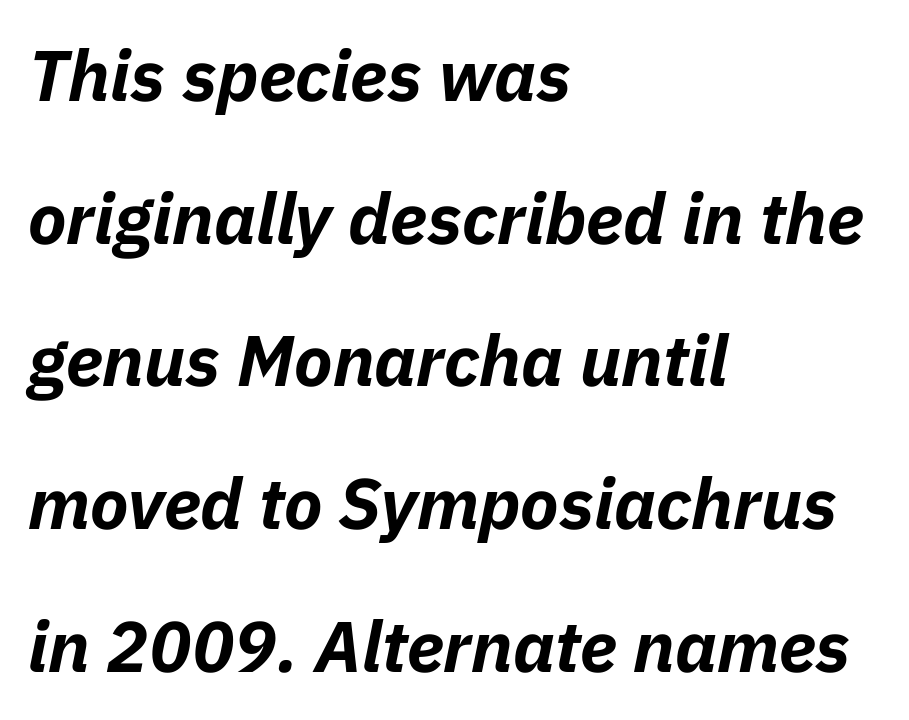
The image shows 71 px bold type, italic (leaning right); set left-aligned, loose line spacing (2.01x), normal letter spacing, not underlined; low stroke contrast and a medium x-height.
